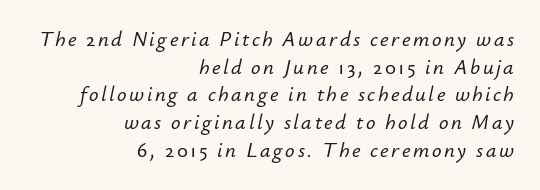
The image shows 21 px text type, italic (leaning right); set right-aligned, normal line spacing (1.32x), not underlined.
